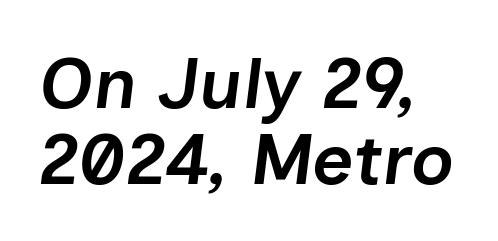
Each letter keeps its own natural width here, so spacing adapts to shape. Vertically, the passage feels compressed, each row crowding the next. Bare-footed words on every line. This sample uses plain, unmodified letter spacing. The typesetting leans somewhat heavy: a semibold.
